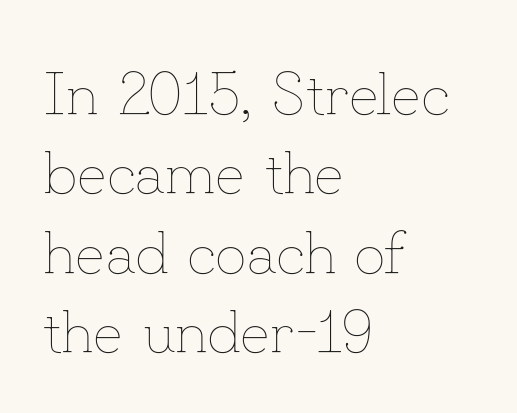
In CSS terms this would be text-align: left. Note the varied advance widths — an 'i' is clearly narrower than an 'm'. The type sits square on the baseline with zero lean. Underlining? Definitely not there. Leading matches the norm, producing a regular column.
